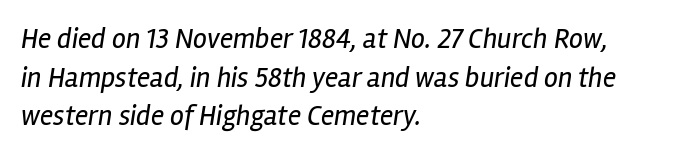
{"italic": "yes", "lean": "right", "slant_degrees": 12, "bold": "no", "weight": "regular", "width": "condensed", "stroke_contrast": "low", "x_height": "medium", "monospaced": "no", "underline": "no", "align": "left", "line_spacing": "normal", "line_spacing_ratio": 1.38, "letter_spacing": "normal", "letter_spacing_em": 0.0, "glyph_px": 28}
